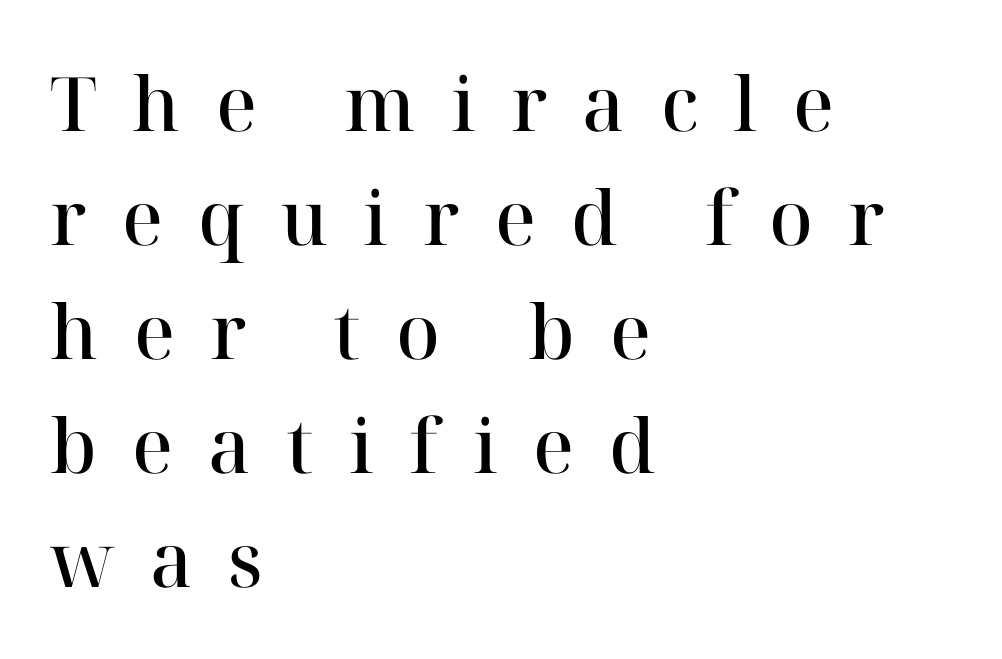
The image shows 75 px semibold serif type, upright; set left-aligned, normal line spacing (1.52x), unusually wide letter spacing (+0.47 em), not underlined; high stroke contrast and a medium x-height.
